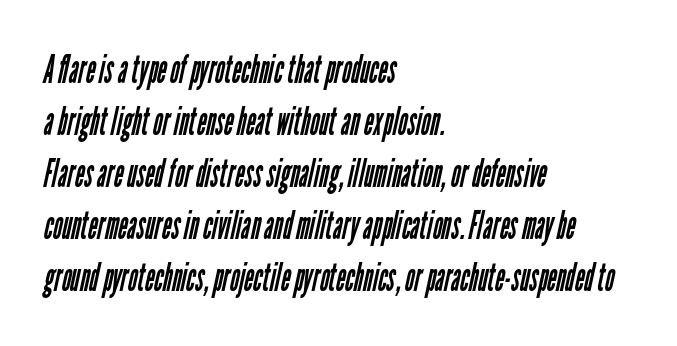
Q: Is the text bold? A: No.
Q: Is the typeface a serif or a sans-serif typeface? A: Sans-serif.
Q: Is the text underlined? A: No.
Q: How is the paragraph aligned? A: Left-aligned.
Q: Is the spacing between letters normal or unusually wide? A: Normal.
Q: Is the spacing between lines tight, normal or loose? A: Normal.
Q: Width (condensed, normal, or wide)? A: Condensed.
Q: Stroke contrast? A: Low.
Q: x-height? A: Medium.
Q: Monospaced? A: No.
